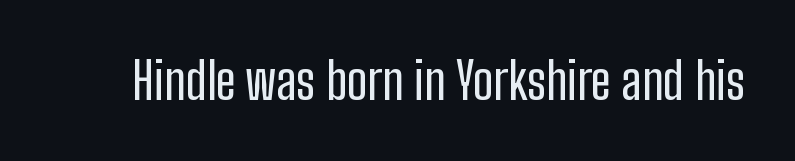
{"serif": "no", "italic": "no", "width": "condensed", "stroke_contrast": "low", "x_height": "medium", "monospaced": "no", "underline": "no", "letter_spacing": "normal", "letter_spacing_em": 0.0, "glyph_px": 50}
